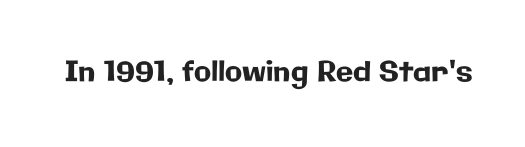
Q: Is the text italic (slanted)? A: No, it is upright.
Q: Is the typeface a serif or a sans-serif typeface? A: Sans-serif.
Q: Is the text underlined? A: No.
Q: Is the spacing between letters normal or unusually wide? A: Normal.
Q: Width (condensed, normal, or wide)? A: Normal.
Q: Stroke contrast? A: Low.
Q: x-height? A: Medium.
Q: Monospaced? A: No.
